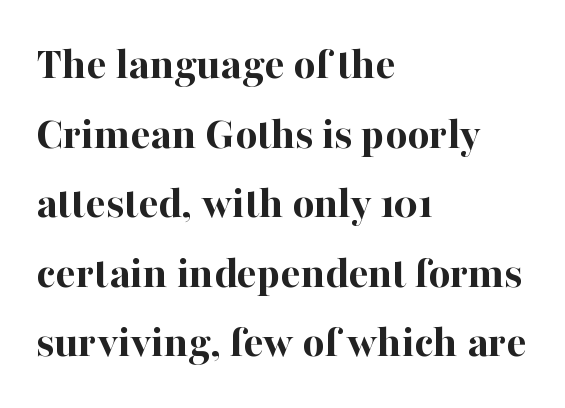
Q: Is the text bold? A: Yes.
Q: Is the text italic (slanted)? A: No, it is upright.
Q: Is the typeface a serif or a sans-serif typeface? A: Serif.
Q: Is the text underlined? A: No.
Q: How is the paragraph aligned? A: Left-aligned.
Q: Is the spacing between letters normal or unusually wide? A: Normal.
Q: Is the spacing between lines tight, normal or loose? A: Normal.
Q: Width (condensed, normal, or wide)? A: Normal.
Q: Stroke contrast? A: High.
Q: x-height? A: Medium.
Q: Monospaced? A: No.
